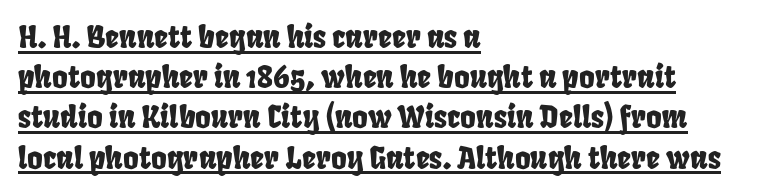
The sample's only ornament is a line tracing under the words. Horizontal bands of white between lines are of average thickness. The passage shown is typed in a proportional face where columns would drift. In terms of letterspacing, this is plain default setting. These lines are set flush left with a ragged right edge.
